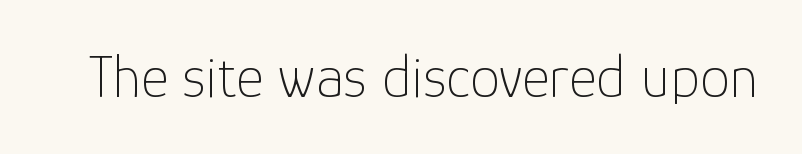
{"serif": "no", "italic": "no", "bold": "no", "weight": "thin", "width": "normal", "stroke_contrast": "low", "x_height": "medium", "monospaced": "no", "underline": "no", "letter_spacing": "normal", "letter_spacing_em": 0.0, "glyph_px": 60}
